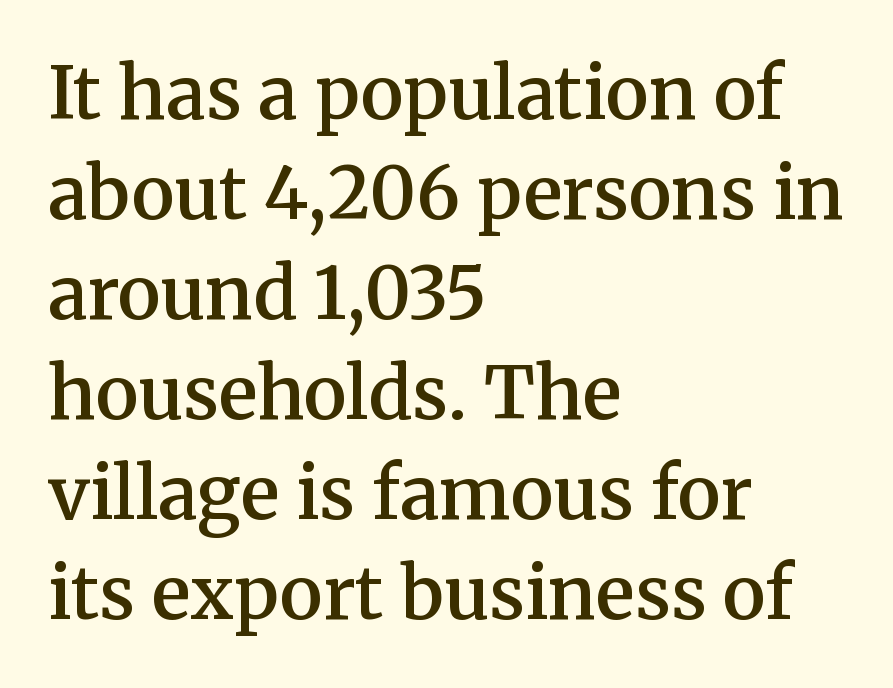
{"serif": "yes", "italic": "no", "bold": "semi", "weight": "semibold", "width": "normal", "stroke_contrast": "medium", "x_height": "medium", "monospaced": "no", "underline": "no", "align": "left", "line_spacing": "normal", "line_spacing_ratio": 1.39, "letter_spacing": "normal", "letter_spacing_em": 0.0, "glyph_px": 72}
